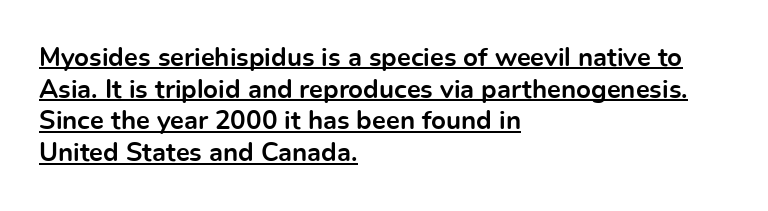
Do the letters lean? They stand straight. Horizontal alignment here is leftward, the default for most running prose. You can see a thin bar hugging the bottom of the glyphs. Heavy-handed strokes throughout: this text is bold.
